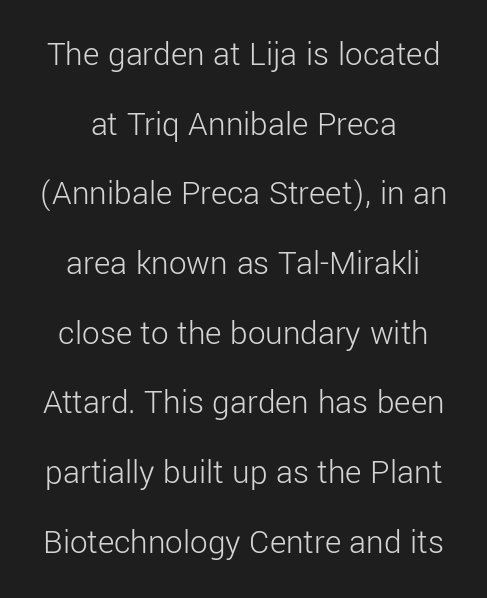
The image shows 35 px light sans-serif type, upright; set centered, loose line spacing (1.99x), normal letter spacing, not underlined; low stroke contrast and a medium x-height.
